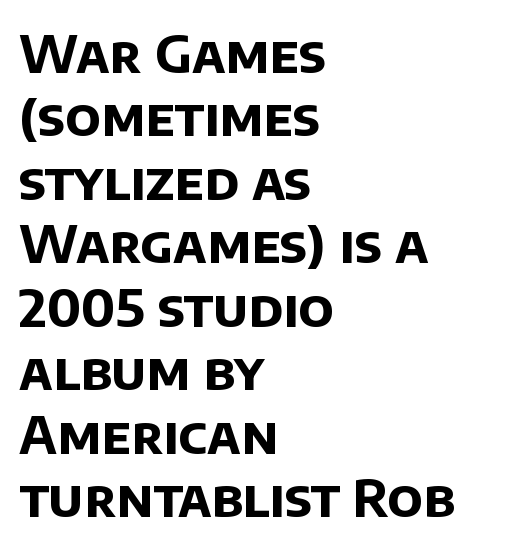
The image shows 52 px bold sans-serif type; set left-aligned, line spacing 1.22x, normal letter spacing, not underlined; low stroke contrast and a large x-height.
